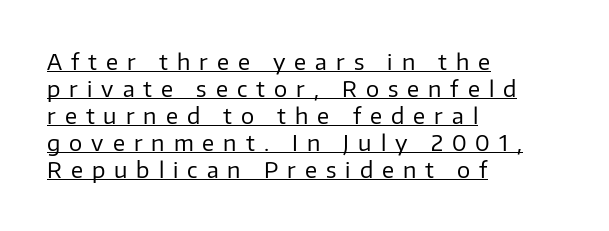
Q: Is the text bold? A: No.
Q: Is the text italic (slanted)? A: No, it is upright.
Q: Is the text underlined? A: Yes.
Q: How is the paragraph aligned? A: Left-aligned.
Q: Is the spacing between letters normal or unusually wide? A: Unusually wide.
